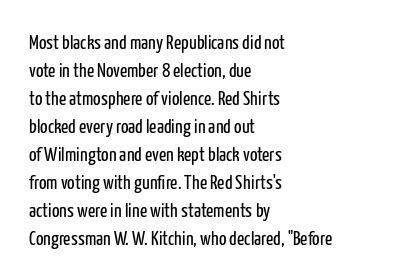
The image shows 20 px text type, upright; set left-aligned, normal line spacing (1.4x), normal letter spacing, not underlined.
